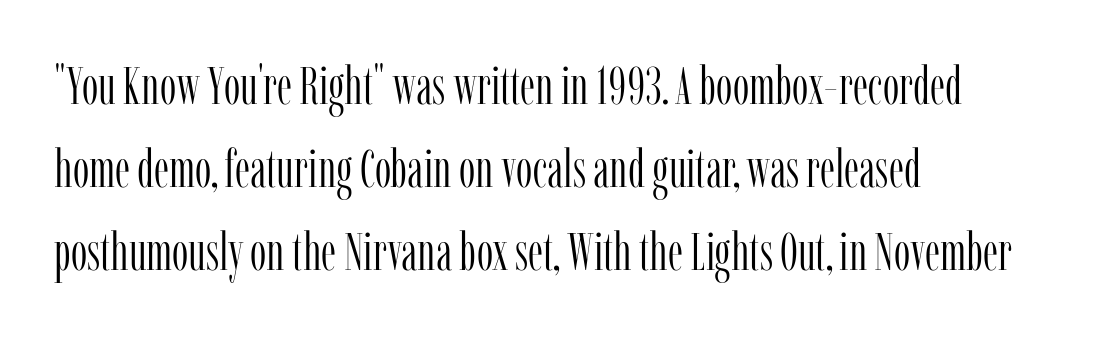
The image shows 52 px light, condensed serif type, upright; set left-aligned, normal line spacing (1.6x), normal letter spacing, not underlined; low stroke contrast and a medium x-height.
